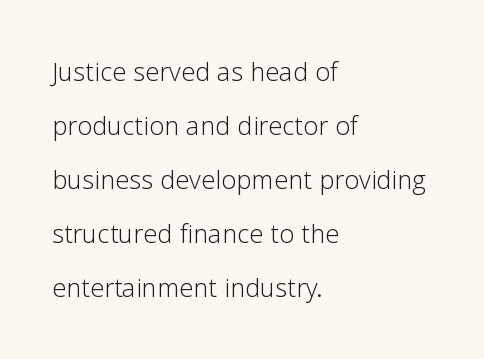
The image shows 34 px light sans-serif type, upright; set left-aligned, normal line spacing (1.59x), normal letter spacing, not underlined; low stroke contrast and a medium x-height.
